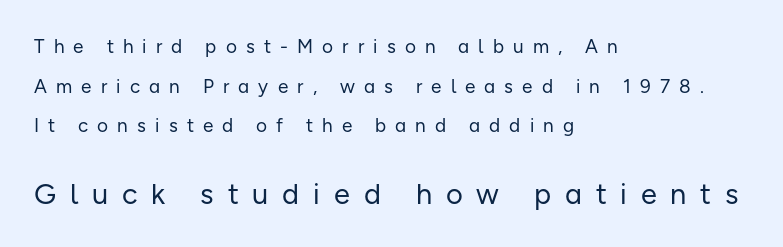
{"serif": "no", "italic": "no", "bold": "no", "weight": "regular", "width": "normal", "stroke_contrast": "low", "x_height": "medium", "monospaced": "no", "underline": "no", "align": "left", "line_spacing": "loose", "line_spacing_ratio": 2.09, "letter_spacing": "wide", "letter_spacing_em": 0.48, "larger_block": "second", "size_ratio": 1.53, "glyph_px": 29}
